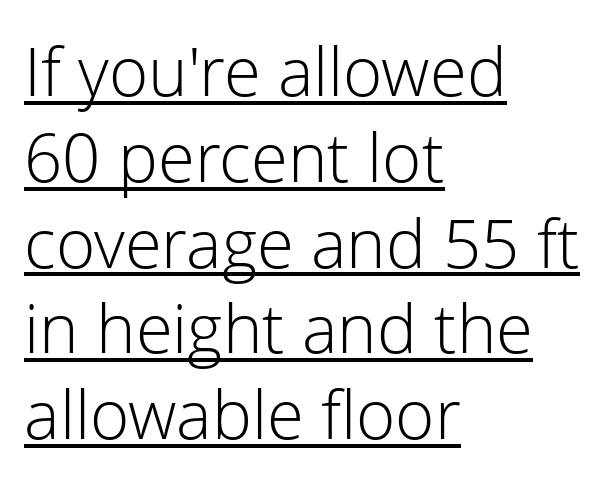
Default kerning and tracking; the words read as compact shapes. This sample uses an upright cut, with every glyph sitting square on the baseline. A classic flush-left, rag-right setting is used for this passage. Here the designer chose a conventional face with non-uniform glyph widths.
